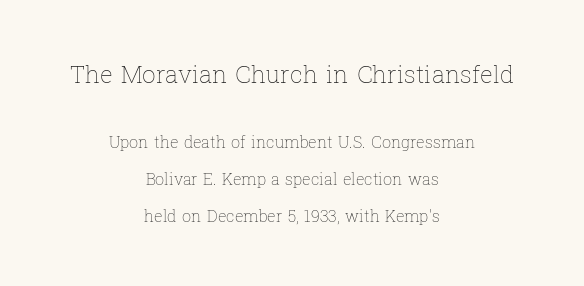
Bigger letters appear in the top chunk; the bottom chunk is reduced. What's the leading like? Stretched, with rows far apart. Here the glyphs are tracked normally, forming tight word shapes. Descenders are the only things crossing below the line. Compared with a typical body face, this is equally light or lighter still. Unlike italic type, these characters show no tilt at all.
